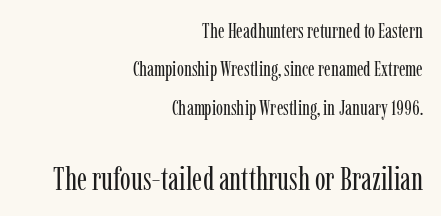
{"serif": "yes", "italic": "no", "bold": "no", "weight": "regular", "width": "condensed", "stroke_contrast": "low", "x_height": "medium", "monospaced": "no", "underline": "no", "align": "right", "line_spacing_ratio": 1.83, "letter_spacing": "normal", "letter_spacing_em": 0.0, "larger_block": "second", "size_ratio": 1.52, "glyph_px": 32}
